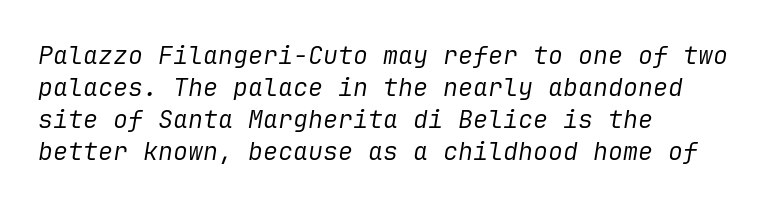
Q: Is the text bold? A: No.
Q: Is the text italic (slanted)? A: Yes, it leans right by about 9 degrees.
Q: Is the text underlined? A: No.
Q: How is the paragraph aligned? A: Left-aligned.
Q: Is the spacing between letters normal or unusually wide? A: Normal.
Q: Is the spacing between lines tight, normal or loose? A: Normal.
